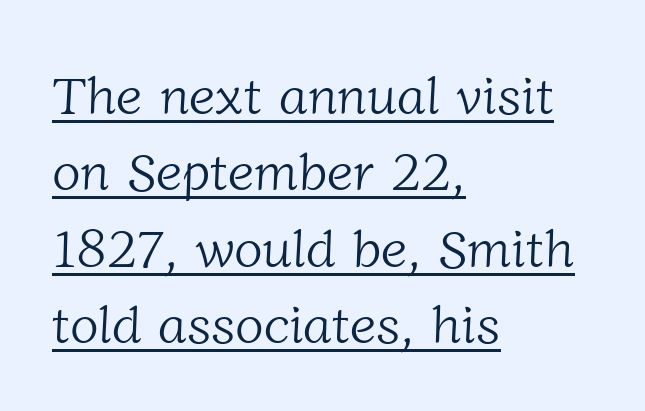
The image shows 53 px light serif type; set left-aligned, normal line spacing (1.44x), normal letter spacing, underlined; low stroke contrast and a medium x-height.
